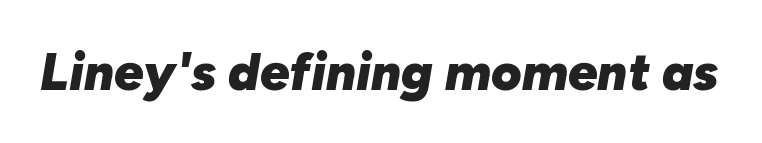
{"italic": "yes", "lean": "right", "slant_degrees": 10, "bold": "yes", "weight": "heavy", "width": "normal", "stroke_contrast": "low", "x_height": "medium", "monospaced": "no", "underline": "no", "letter_spacing": "normal", "letter_spacing_em": 0.0, "glyph_px": 52}
